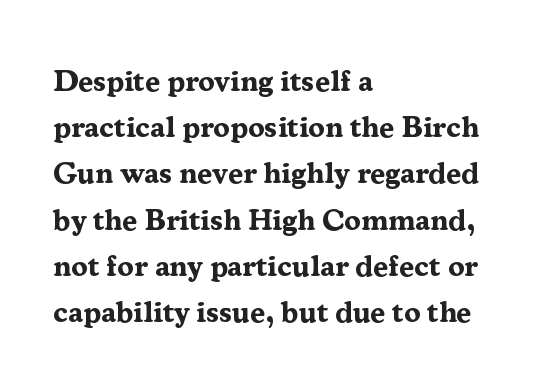
Each word holds together tightly as a unit, with standard inter-letter gaps. The letters advance in unequal steps, a hallmark of proportional type. Quick note: underline off. This sample uses an upright cut, with every glyph sitting square on the baseline.
